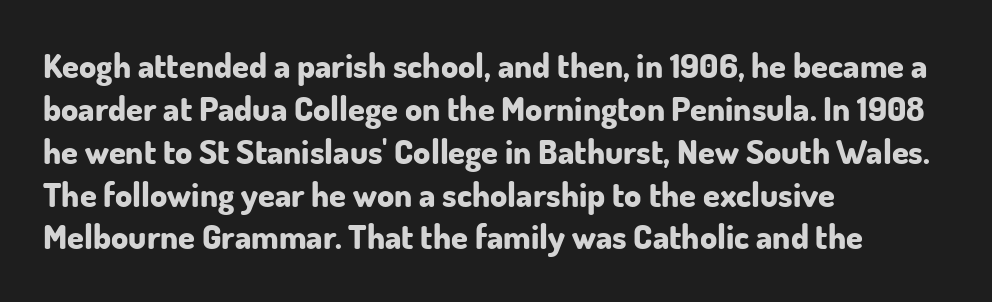
The image shows 34 px bold sans-serif type, upright; set left-aligned, normal line spacing (1.26x), normal letter spacing, not underlined; low stroke contrast and a small x-height.
